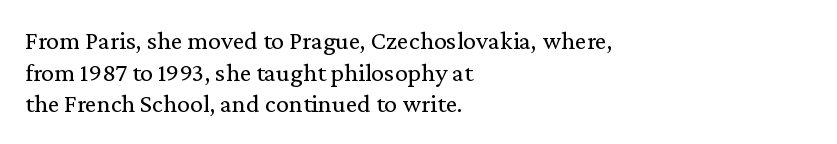
Nope, not italic — everything's standing straight. The font is comparable to plain body text, perhaps lighter. Inter-character spacing is left at the font's built-in metrics. The zone under the glyphs is completely vacant. These lines are set flush left with a ragged right edge.
